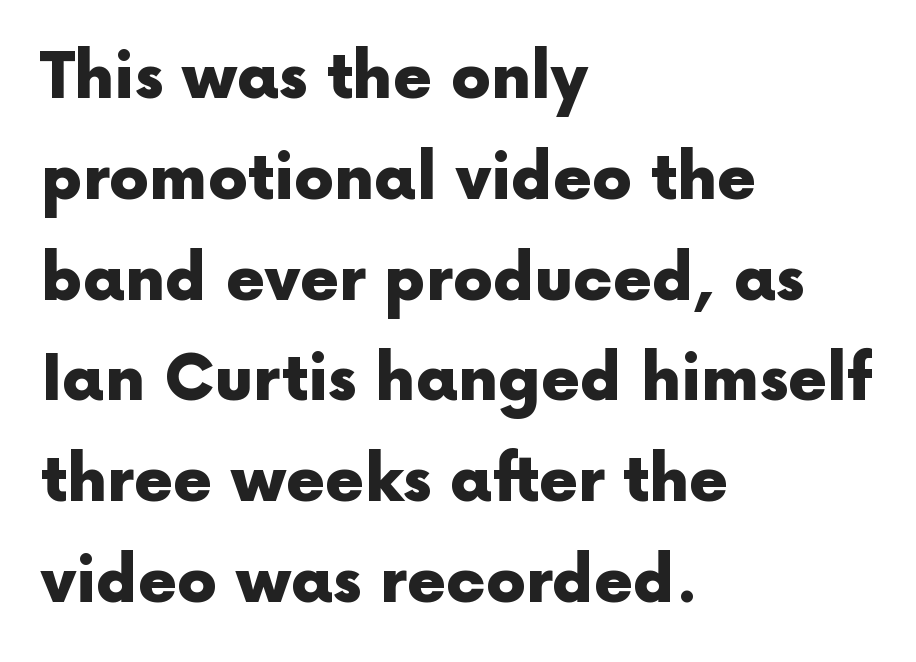
The image shows 63 px heavy sans-serif type, upright; set left-aligned, normal line spacing (1.6x), normal letter spacing, not underlined; a medium x-height.
